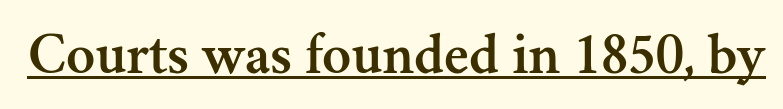
{"serif": "yes", "italic": "no", "width": "normal", "stroke_contrast": "medium", "x_height": "small", "monospaced": "no", "underline": "yes", "letter_spacing": "normal", "letter_spacing_em": 0.0, "glyph_px": 60}
